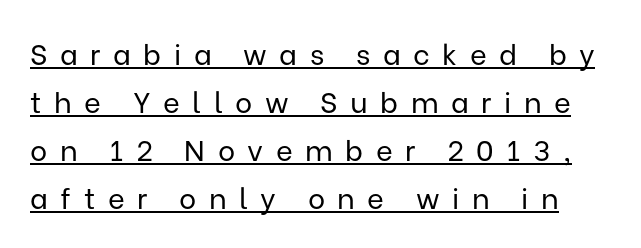
{"serif": "no", "italic": "no", "bold": "no", "weight": "regular", "width": "normal", "stroke_contrast": "low", "x_height": "medium", "monospaced": "no", "underline": "yes", "line_spacing": "normal", "line_spacing_ratio": 1.66, "letter_spacing": "wide", "letter_spacing_em": 0.43, "glyph_px": 29}
